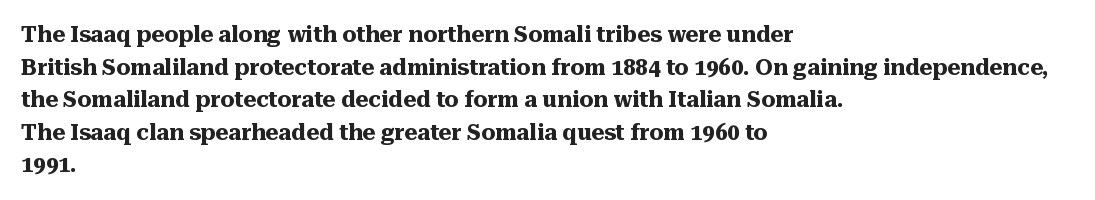
The letters stand straight up with perfectly vertical stems. Vertical spacing — default. Beneath every word, the page is bare. Typeset ragged right — the left edge is the straight one.
